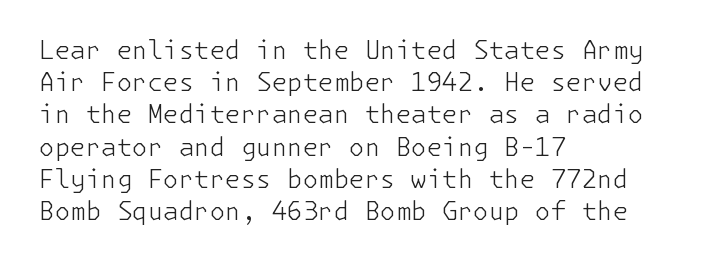
{"italic": "no", "bold": "no", "underline": "no", "align": "left", "line_spacing": "normal", "line_spacing_ratio": 1.29, "letter_spacing": "normal", "letter_spacing_em": 0.0, "glyph_px": 25}
